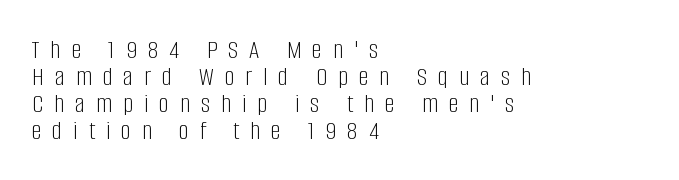
{"serif": "no", "italic": "no", "bold": "no", "weight": "light", "width": "condensed", "stroke_contrast": "low", "x_height": "large", "monospaced": "no", "underline": "no", "align": "left", "line_spacing": "tight", "line_spacing_ratio": 0.96, "letter_spacing": "wide", "letter_spacing_em": 0.39, "glyph_px": 28}
